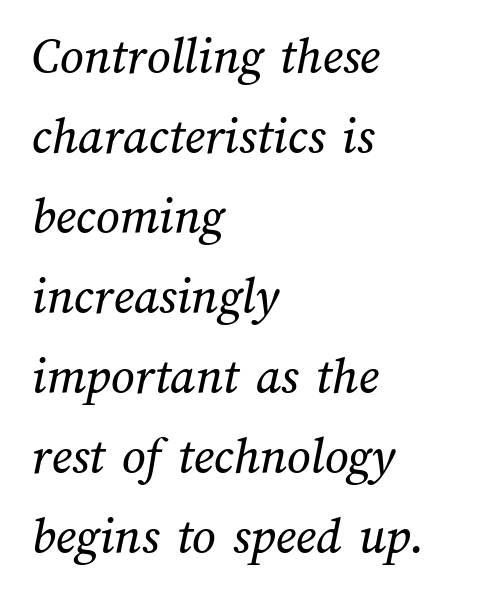
Q: Is the text underlined? A: No.
Q: How is the paragraph aligned? A: Left-aligned.
Q: Is the spacing between letters normal or unusually wide? A: Normal.
Q: Is the spacing between lines tight, normal or loose? A: Normal.
Q: Width (condensed, normal, or wide)? A: Normal.
Q: Stroke contrast? A: Medium.
Q: x-height? A: Medium.
Q: Monospaced? A: No.
